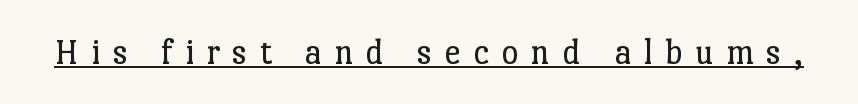
{"serif": "yes", "italic": "no", "bold": "no", "weight": "regular", "width": "normal", "stroke_contrast": "low", "x_height": "medium", "monospaced": "no", "underline": "yes", "letter_spacing": "wide", "letter_spacing_em": 0.33, "glyph_px": 37}
